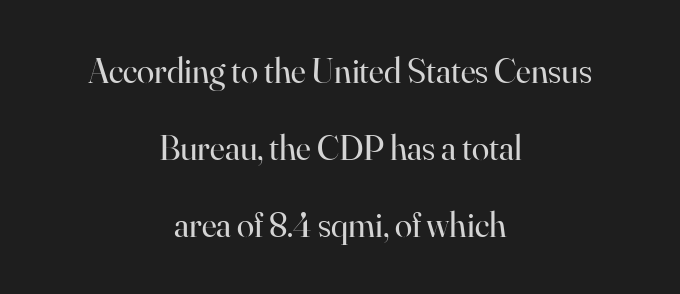
{"serif": "yes", "italic": "no", "bold": "no", "weight": "regular", "width": "normal", "stroke_contrast": "high", "x_height": "small", "monospaced": "no", "underline": "no", "align": "center", "line_spacing": "loose", "line_spacing_ratio": 2.2, "letter_spacing": "normal", "letter_spacing_em": 0.0, "glyph_px": 35}
